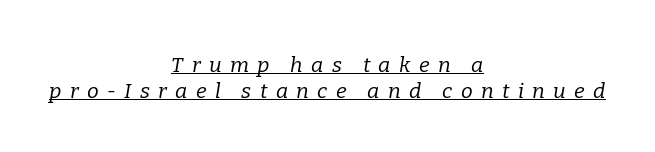
Q: Is the text bold? A: No.
Q: Is the text italic (slanted)? A: Yes, it leans right by about 9 degrees.
Q: Is the text underlined? A: Yes.
Q: How is the paragraph aligned? A: Centered.
Q: Is the spacing between letters normal or unusually wide? A: Unusually wide.
Q: Is the spacing between lines tight, normal or loose? A: Normal.
